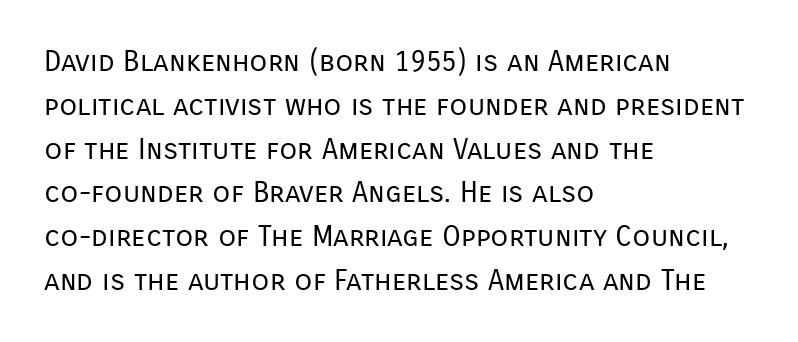
This is not heavy type; no bold has been used. A typesetter would call this proportional, since set widths differ per character. Compared with typical body copy, the letter spacing here is the same. The passage shown is not underscored anywhere.
